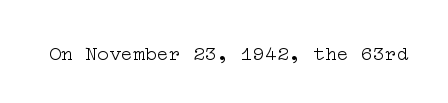
{"italic": "no", "bold": "no", "underline": "no", "letter_spacing": "normal", "letter_spacing_em": 0.0, "glyph_px": 20}
